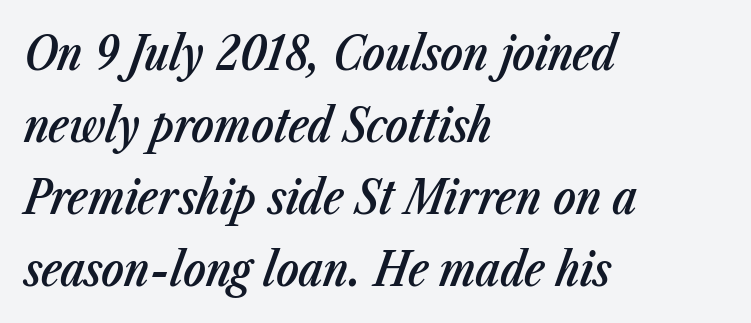
{"italic": "yes", "lean": "right", "slant_degrees": 23, "bold": "semi", "weight": "semibold", "width": "condensed", "stroke_contrast": "low", "x_height": "medium", "monospaced": "no", "underline": "no", "align": "left", "line_spacing": "normal", "line_spacing_ratio": 1.53, "letter_spacing": "normal", "letter_spacing_em": 0.0, "glyph_px": 47}
